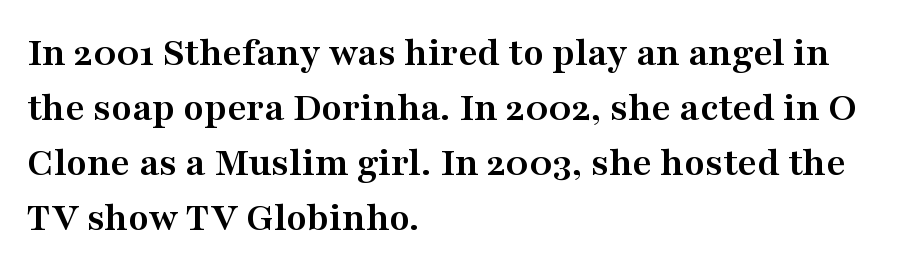
{"serif": "yes", "italic": "no", "bold": "yes", "weight": "semibold", "width": "wide", "stroke_contrast": "medium", "x_height": "medium", "monospaced": "no", "underline": "no", "align": "left", "line_spacing": "normal", "line_spacing_ratio": 1.31, "letter_spacing": "normal", "letter_spacing_em": 0.0, "glyph_px": 42}
